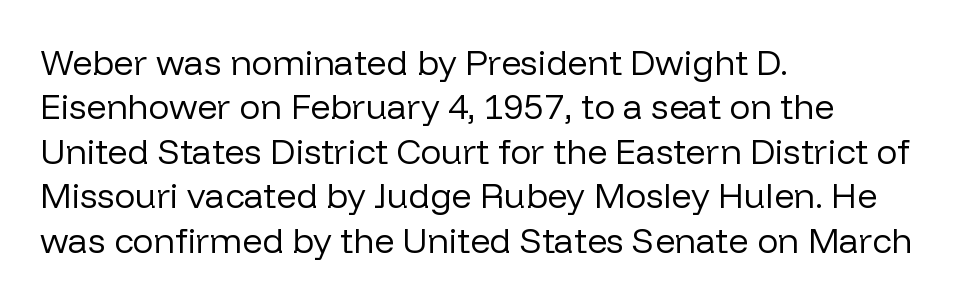
Here the designer chose a conventional face with non-uniform glyph widths. Letters rest on an invisible, unmarked baseline. Words appear dense and cohesive because spacing is normal. The glyphs in this specimen are sans serif.
